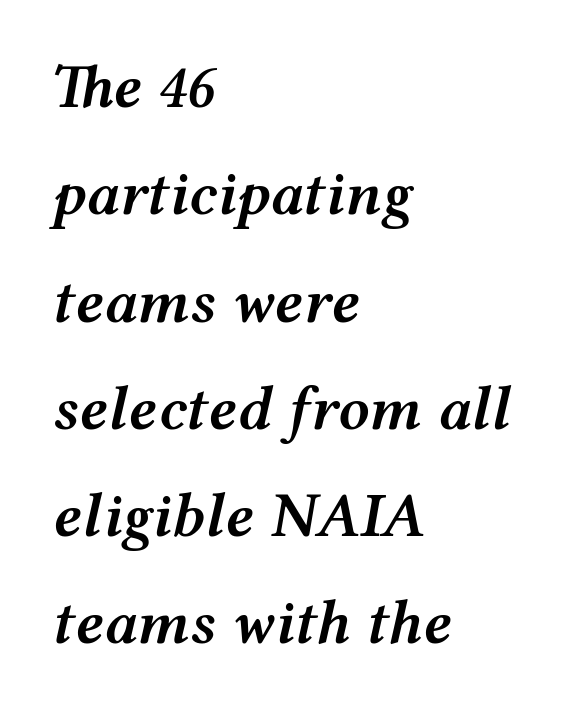
The image shows 62 px semibold, wide type, italic (leaning right); set left-aligned, line spacing 1.73x, normal letter spacing, not underlined; medium stroke contrast and a medium x-height.
